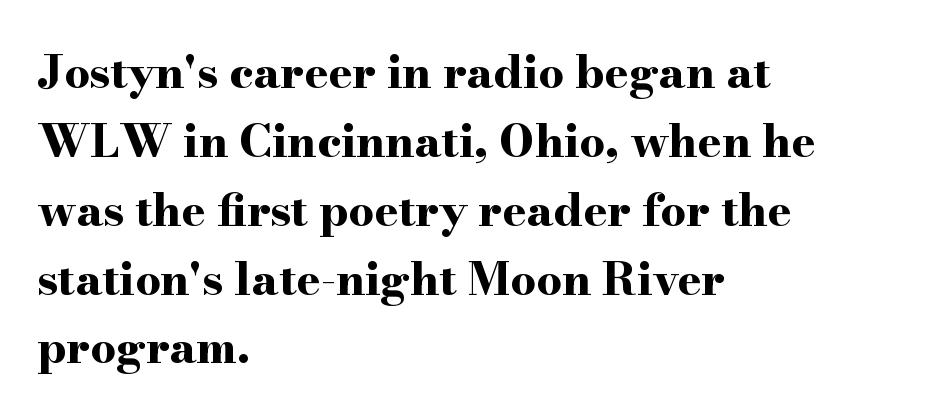
{"serif": "yes", "italic": "no", "bold": "yes", "weight": "bold", "width": "wide", "stroke_contrast": "high", "x_height": "small", "monospaced": "no", "underline": "no", "align": "left", "line_spacing": "normal", "line_spacing_ratio": 1.53, "letter_spacing": "normal", "letter_spacing_em": 0.0, "glyph_px": 45}
